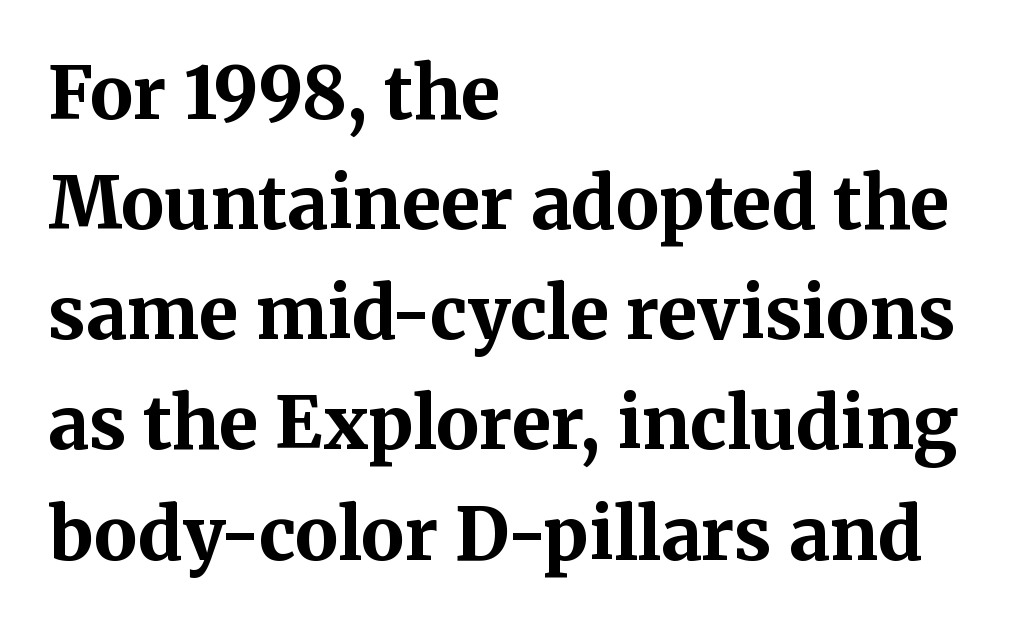
The letterforms sit shoulder to shoulder at normal distance. Letters rest on an invisible, unmarked baseline. This sample has the flowing, uneven cadence of proportional lettering. Designer's note — italics off, roman on. Line starts are locked; line ends wander.
